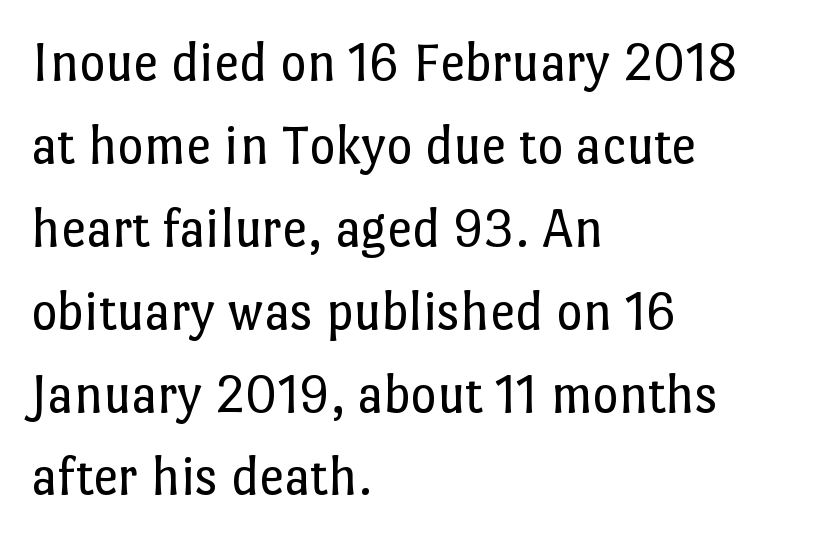
Q: Is the text bold? A: No.
Q: Is the text italic (slanted)? A: No, it is upright.
Q: Is the text underlined? A: No.
Q: How is the paragraph aligned? A: Left-aligned.
Q: Is the spacing between letters normal or unusually wide? A: Normal.
Q: Is the spacing between lines tight, normal or loose? A: Normal.
Q: Width (condensed, normal, or wide)? A: Normal.
Q: Stroke contrast? A: Low.
Q: x-height? A: Medium.
Q: Monospaced? A: No.
